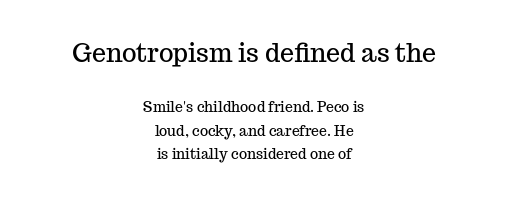
The rendering keeps characters at their native spacing. The axis of the letterforms is exactly vertical. The earlier block is typeset at a bigger size than the later block. Teacher's note: observe the equal gaps on both sides — that is centered alignment. Leading: standard.
